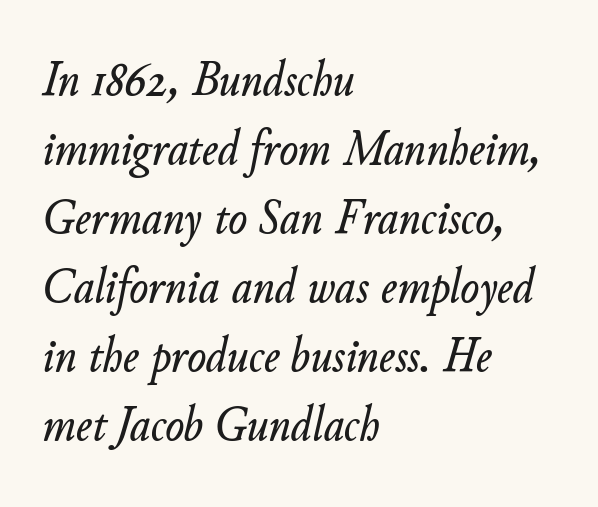
Q: Is the text italic (slanted)? A: Yes, it leans right by about 11 degrees.
Q: Is the text underlined? A: No.
Q: How is the paragraph aligned? A: Left-aligned.
Q: Is the spacing between letters normal or unusually wide? A: Normal.
Q: Is the spacing between lines tight, normal or loose? A: Normal.
Q: Width (condensed, normal, or wide)? A: Normal.
Q: Stroke contrast? A: Low.
Q: x-height? A: Small.
Q: Monospaced? A: No.
